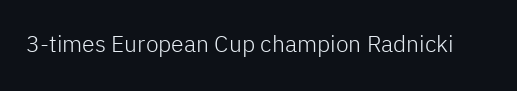
The image shows 23 px text type, upright; set normal letter spacing, not underlined.
